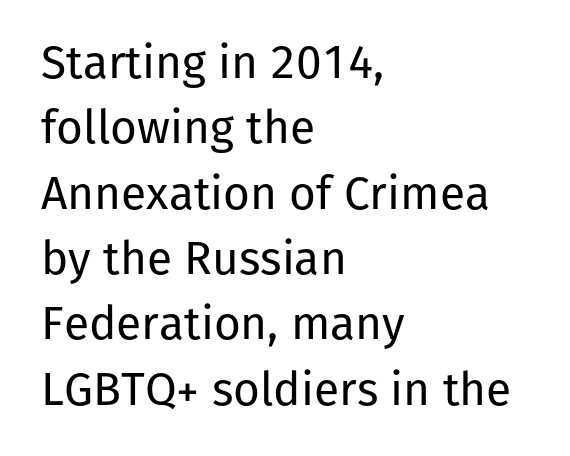
{"serif": "no", "italic": "no", "bold": "no", "weight": "regular", "width": "normal", "stroke_contrast": "low", "x_height": "medium", "monospaced": "no", "underline": "no", "align": "left", "line_spacing": "normal", "line_spacing_ratio": 1.42, "letter_spacing": "normal", "letter_spacing_em": 0.0, "glyph_px": 46}
